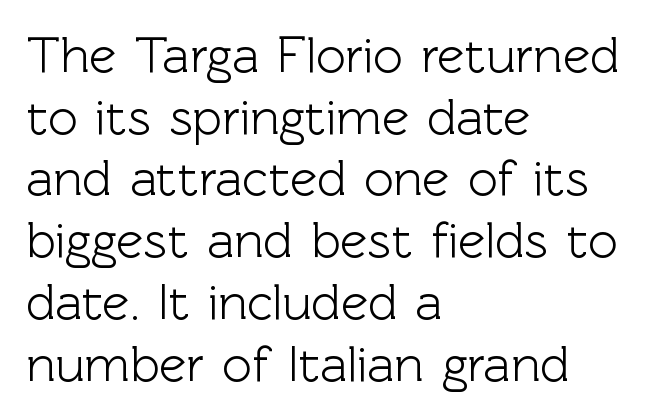
{"serif": "no", "italic": "no", "width": "normal", "x_height": "medium", "monospaced": "no", "underline": "no", "align": "left", "line_spacing_ratio": 1.21, "letter_spacing": "normal", "letter_spacing_em": 0.0, "glyph_px": 51}
